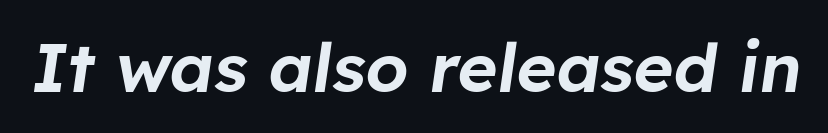
No word sits above an underline. Italic? Definitely — the glyphs are oblique. Each letter keeps its own natural width here, so spacing adapts to shape. Does extra space separate the letters? No, they use regular spacing.
